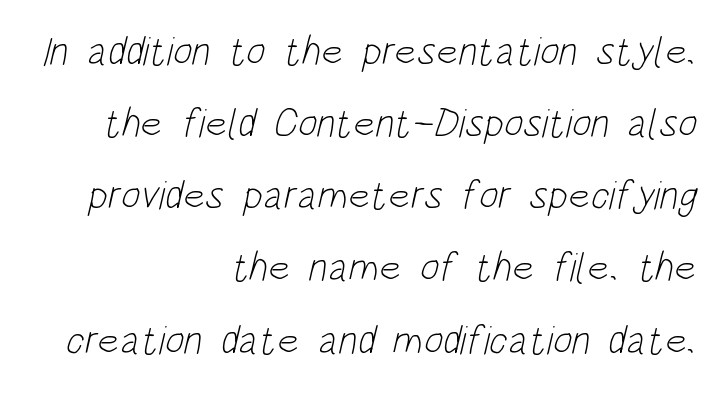
Each letter's strokes conclude bluntly, with no projecting serifs. Each stroke keeps to a modest, everyday thickness or less. Spacing verdict: proportional, widths tailored to each character. Beneath every word, the page is bare.
